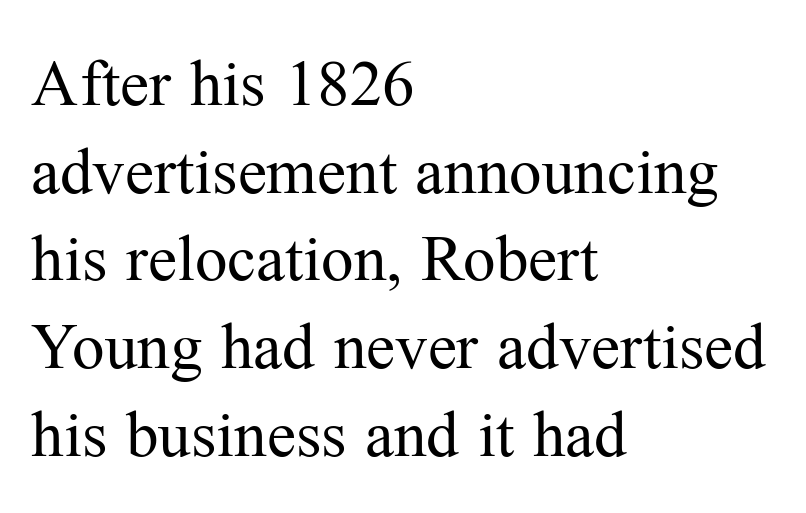
Q: Is the text bold? A: No.
Q: Is the text italic (slanted)? A: No, it is upright.
Q: Is the typeface a serif or a sans-serif typeface? A: Serif.
Q: Is the text underlined? A: No.
Q: How is the paragraph aligned? A: Left-aligned.
Q: Is the spacing between letters normal or unusually wide? A: Normal.
Q: Is the spacing between lines tight, normal or loose? A: Normal.
Q: Width (condensed, normal, or wide)? A: Normal.
Q: Stroke contrast? A: Medium.
Q: x-height? A: Medium.
Q: Monospaced? A: No.
